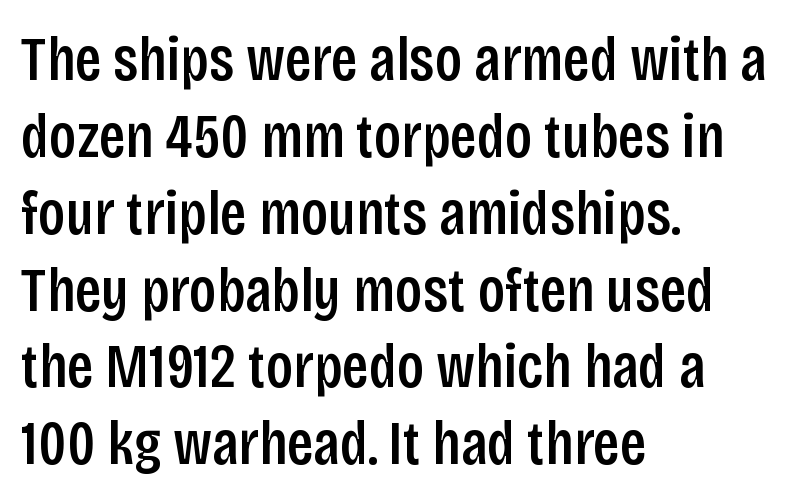
Q: Is the text bold? A: Semi-bold.
Q: Is the text italic (slanted)? A: No, it is upright.
Q: Is the typeface a serif or a sans-serif typeface? A: Sans-serif.
Q: Is the text underlined? A: No.
Q: How is the paragraph aligned? A: Left-aligned.
Q: Is the spacing between letters normal or unusually wide? A: Normal.
Q: Width (condensed, normal, or wide)? A: Condensed.
Q: Stroke contrast? A: Low.
Q: x-height? A: Large.
Q: Monospaced? A: No.
